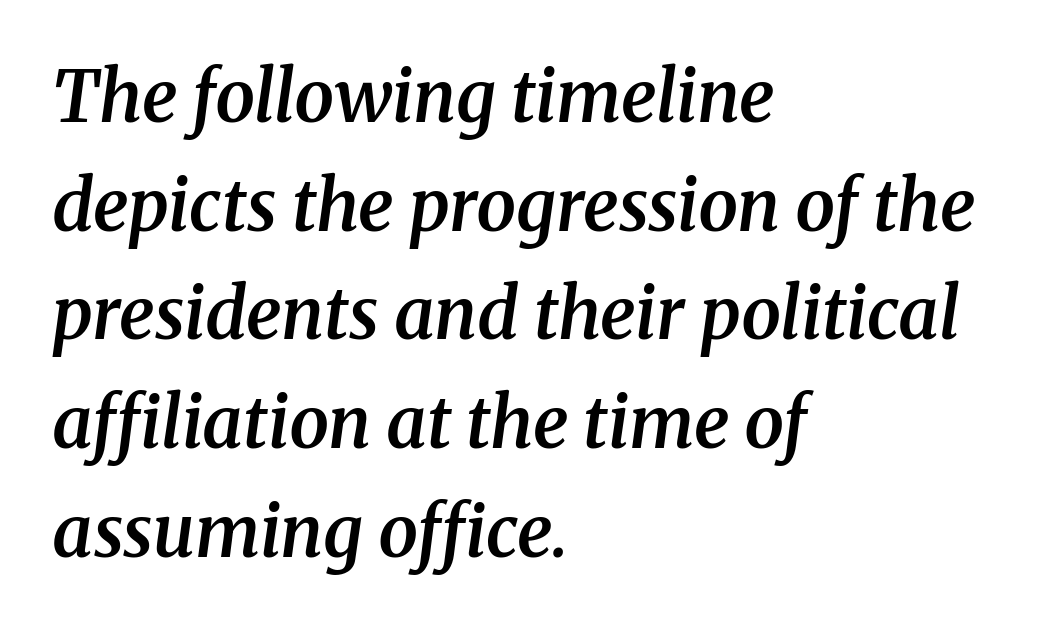
Are there feet on the stems? There are — it's a serif. The font's italic variant was chosen for this text. Plain, unruled lines of type. A semibold gives these letters moderate extra thickness, short of bold. The face used here is rendered with its standard letterfit.
